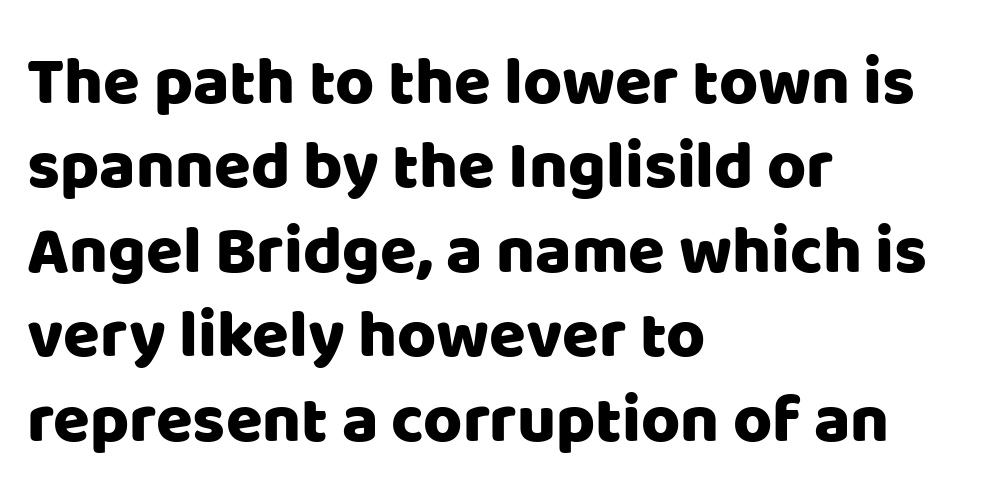
The image shows 67 px sans-serif type, upright; set left-aligned, normal line spacing (1.26x), normal letter spacing, not underlined; low stroke contrast and a large x-height.
